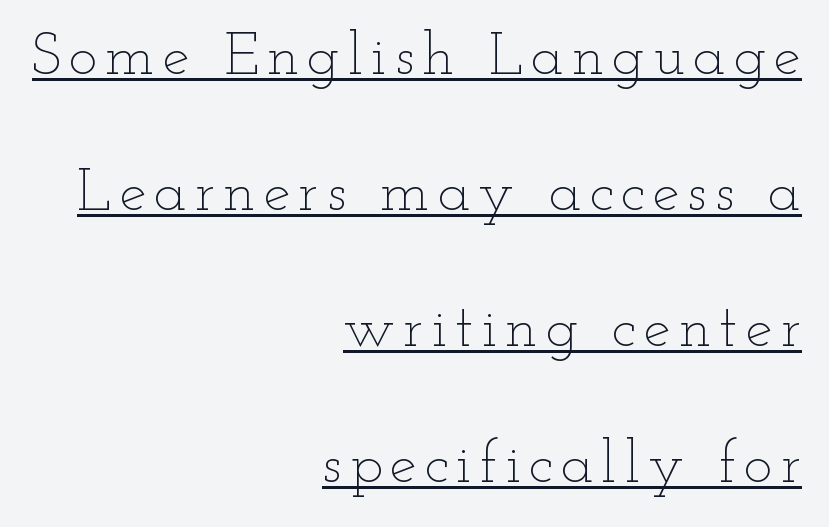
The image shows 61 px thin, wide type, upright; set right-aligned, loose line spacing (2.23x), underlined; low stroke contrast and a small x-height.
